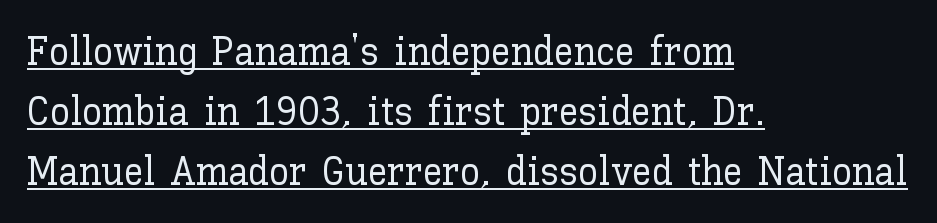
Q: Is the text italic (slanted)? A: No, it is upright.
Q: Is the text underlined? A: Yes.
Q: How is the paragraph aligned? A: Left-aligned.
Q: Is the spacing between letters normal or unusually wide? A: Normal.
Q: Is the spacing between lines tight, normal or loose? A: Normal.
Q: Width (condensed, normal, or wide)? A: Normal.
Q: Stroke contrast? A: Low.
Q: x-height? A: Medium.
Q: Monospaced? A: No.
